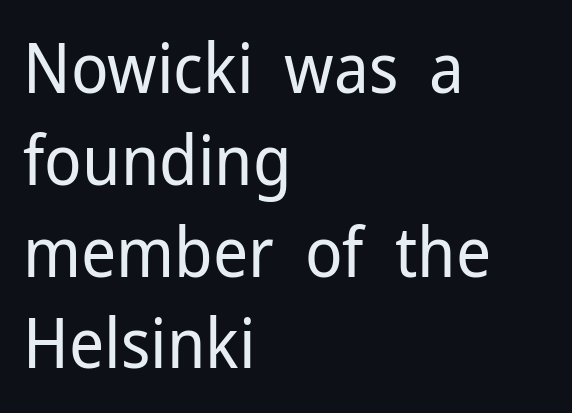
Spacing verdict: proportional, widths tailored to each character. Style check: upright. Evenly set lines give the paragraph a standard silhouette. Nobody drew a line under any word here. The characters display no serif detailing; their extremities are plain. Tracking value appears to be zero — textbook default spacing.
